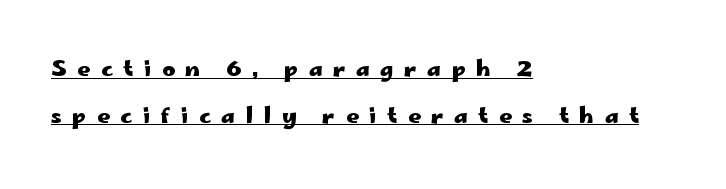
Alignment: flush left. Does a line run under the words? Yes, clearly. Here the glyphs are tracked loosely, breaking word shapes into spaced letters. If you drew a line through each stem, it would be perfectly vertical.
